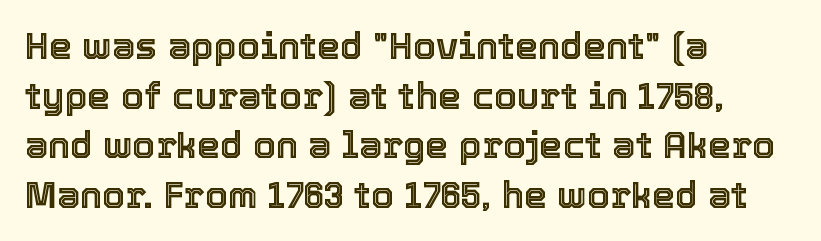
Q: Is the text italic (slanted)? A: No, it is upright.
Q: Is the text underlined? A: No.
Q: How is the paragraph aligned? A: Left-aligned.
Q: Is the spacing between letters normal or unusually wide? A: Normal.
Q: Is the spacing between lines tight, normal or loose? A: Normal.
Q: Width (condensed, normal, or wide)? A: Normal.
Q: x-height? A: Medium.
Q: Monospaced? A: No.
